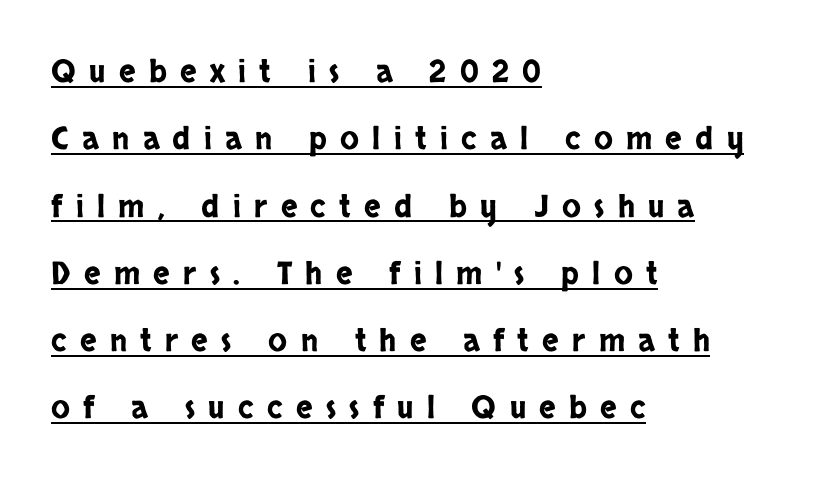
A student would call this left alignment; a typographer would say flush left, rag right. What kind of face is this? One without serifs — a sans. Widely set lines give the paragraph a tall, airy silhouette. The face used here is rendered with a markedly widened letterfit.
